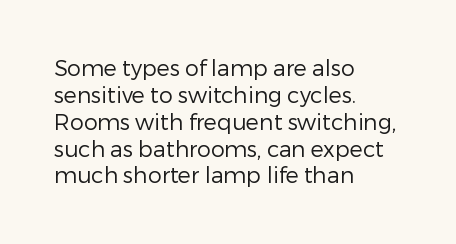
Honestly, the letter spacing is just normal — you wouldn't notice it. A student would call this left alignment; a typographer would say flush left, rag right. The font sits on the lighter half of the weight spectrum, regular included. Just letters on the line, the space beneath them empty.
